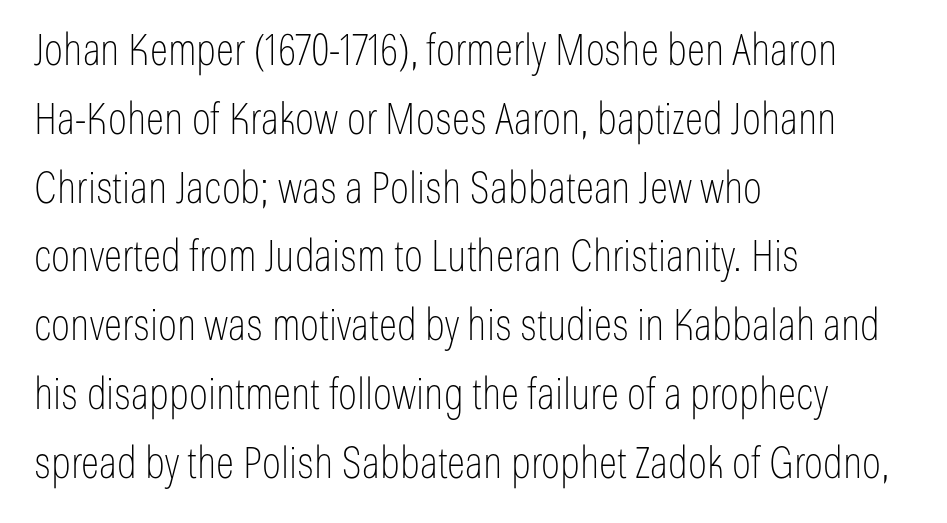
The strokes are not fattened; the text isn't bold. A clean baseline with only descenders dipping below it. Honestly, the letter spacing is just normal — you wouldn't notice it. The typography opts for an upright posture over an oblique one. Line beginnings align vertically; line endings do not. Compared with typical paragraphs, the rows here are spaced about the same.
